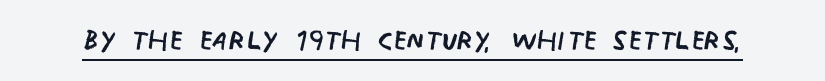
The image shows 38 px regular-weight, condensed sans-serif type; set normal letter spacing, underlined; low stroke contrast and a large x-height.
